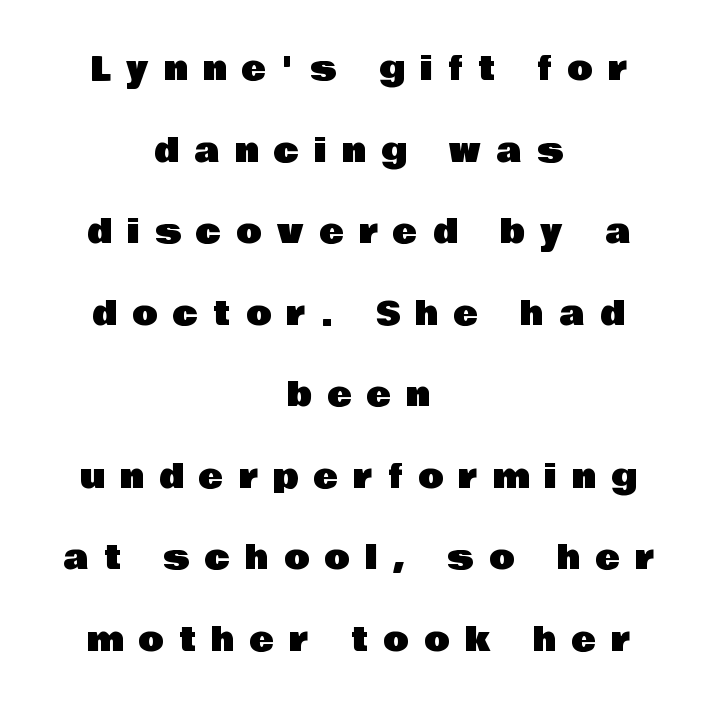
Q: Is the text italic (slanted)? A: No, it is upright.
Q: Is the typeface a serif or a sans-serif typeface? A: Sans-serif.
Q: Is the text underlined? A: No.
Q: How is the paragraph aligned? A: Centered.
Q: Is the spacing between letters normal or unusually wide? A: Unusually wide.
Q: Is the spacing between lines tight, normal or loose? A: Loose.
Q: Width (condensed, normal, or wide)? A: Normal.
Q: Stroke contrast? A: Low.
Q: x-height? A: Large.
Q: Monospaced? A: No.
